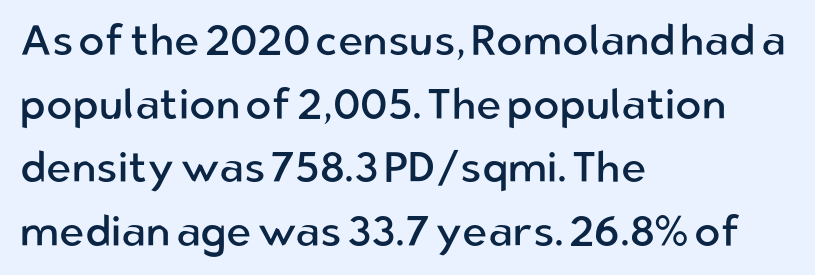
Q: Is the text bold? A: No.
Q: Is the text italic (slanted)? A: No, it is upright.
Q: Is the typeface a serif or a sans-serif typeface? A: Sans-serif.
Q: Is the text underlined? A: No.
Q: How is the paragraph aligned? A: Left-aligned.
Q: Is the spacing between letters normal or unusually wide? A: Normal.
Q: Is the spacing between lines tight, normal or loose? A: Normal.
Q: Width (condensed, normal, or wide)? A: Normal.
Q: Stroke contrast? A: Low.
Q: x-height? A: Medium.
Q: Monospaced? A: No.
